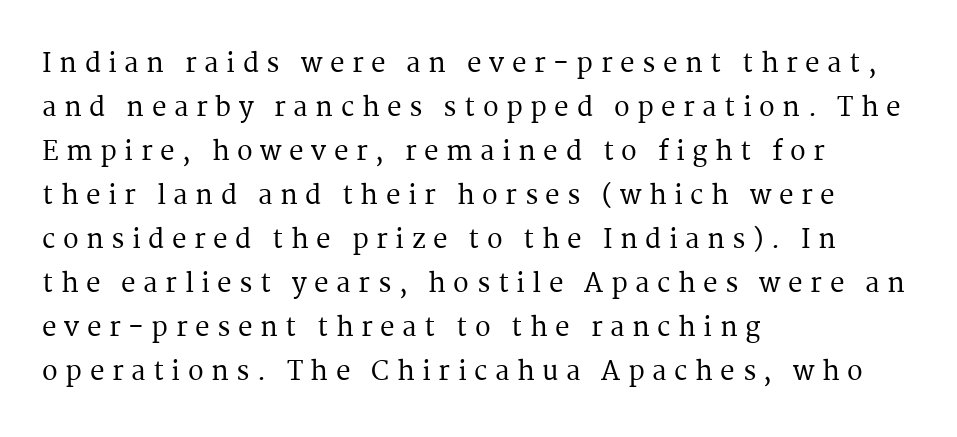
Quick note: underline off. This rendering widens character spacing well past its baseline value. It's the straight-up-and-down kind of type. A classic flush-left, rag-right setting is used for this passage. Reading down the column, the eye jumps a familiar distance to each next line.
